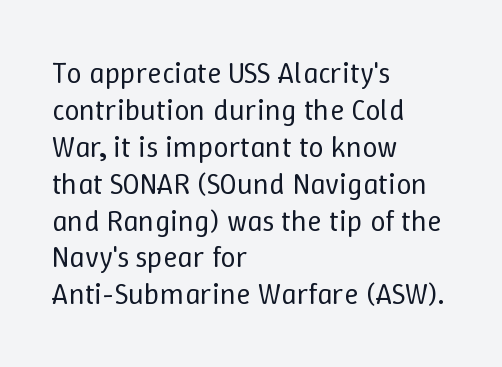
The image shows 30 px regular-weight type, upright; set left-aligned, line spacing 1.23x, normal letter spacing, not underlined; low stroke contrast and a medium x-height.
